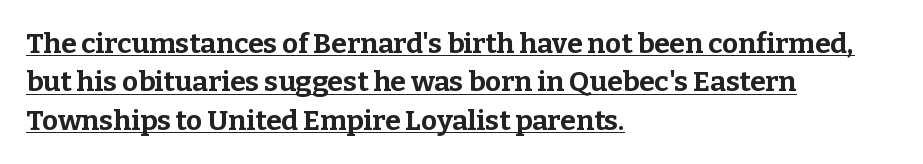
{"serif": "yes", "italic": "no", "bold": "yes", "weight": "bold", "width": "normal", "stroke_contrast": "low", "x_height": "medium", "monospaced": "no", "underline": "yes", "align": "left", "line_spacing": "normal", "line_spacing_ratio": 1.37, "letter_spacing": "normal", "letter_spacing_em": 0.0, "glyph_px": 28}
